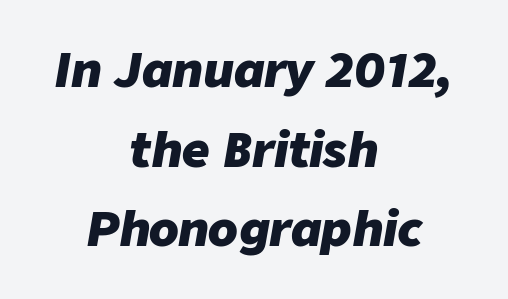
Vertically, the passage feels balanced, rows spaced as you'd expect. Compared with ordinary roman type, these characters are visibly tilted. Descenders are the only things crossing below the line. Leftover space on each line is divided equally before and after the words. Character widths vary here, with narrow letters taking less room than wide ones.
